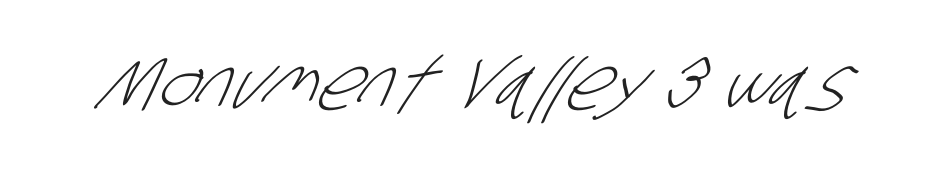
Stroke mass is kept to a normal reading level or below. The letters advance in unequal steps, a hallmark of proportional type. The type family on display is of the sans-serif kind. A bare baseline throughout the passage.
